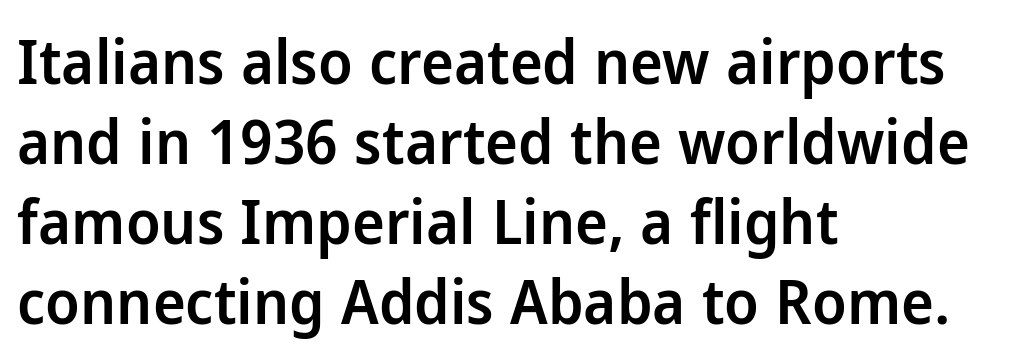
Q: Is the text bold? A: Semi-bold.
Q: Is the text italic (slanted)? A: No, it is upright.
Q: Is the typeface a serif or a sans-serif typeface? A: Sans-serif.
Q: Is the text underlined? A: No.
Q: How is the paragraph aligned? A: Left-aligned.
Q: Is the spacing between letters normal or unusually wide? A: Normal.
Q: Is the spacing between lines tight, normal or loose? A: Normal.
Q: Width (condensed, normal, or wide)? A: Normal.
Q: Stroke contrast? A: Low.
Q: x-height? A: Medium.
Q: Monospaced? A: No.
